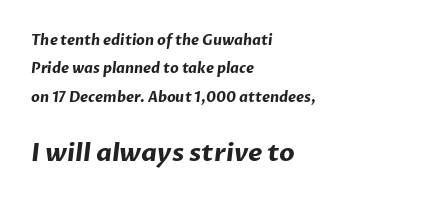
Q: Is the text bold? A: Yes.
Q: Is the text underlined? A: No.
Q: How is the paragraph aligned? A: Left-aligned.
Q: Is the spacing between letters normal or unusually wide? A: Normal.
Q: Is the spacing between lines tight, normal or loose? A: Loose.
Q: Which block of text is set in a larger size, the first (top) or the second (bottom)? A: The second (bottom) one.
